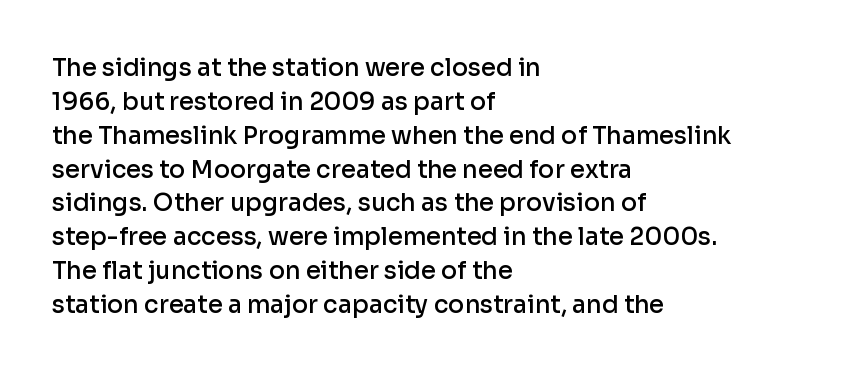
Q: Is the text bold? A: Semi-bold.
Q: Is the text italic (slanted)? A: No, it is upright.
Q: Is the text underlined? A: No.
Q: How is the paragraph aligned? A: Left-aligned.
Q: Is the spacing between letters normal or unusually wide? A: Normal.
Q: Is the spacing between lines tight, normal or loose? A: Normal.
